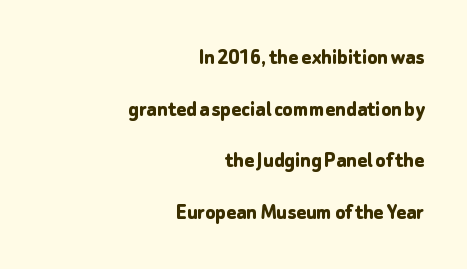
The image shows 23 px bold type, upright; set right-aligned, loose line spacing (2.24x), normal letter spacing, not underlined.
